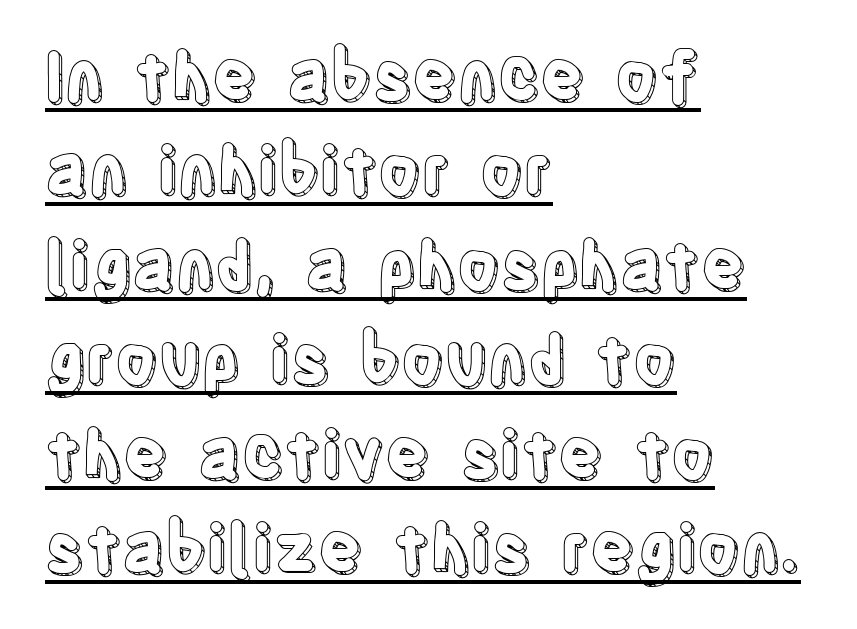
{"italic": "no", "width": "condensed", "x_height": "large", "monospaced": "no", "underline": "yes", "align": "left", "line_spacing": "normal", "line_spacing_ratio": 1.43, "letter_spacing": "normal", "letter_spacing_em": 0.0, "glyph_px": 66}
